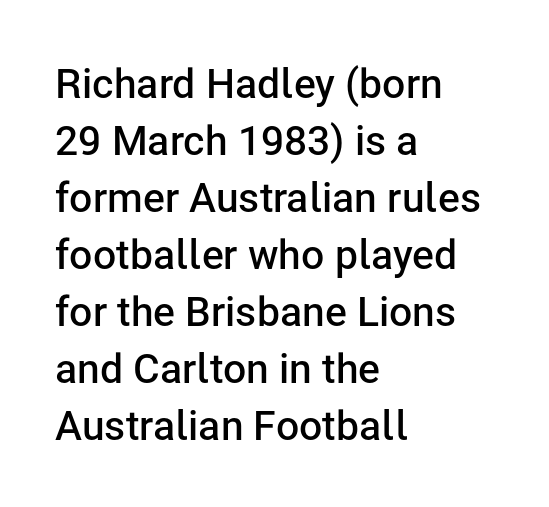
Q: Is the text bold? A: Semi-bold.
Q: Is the text italic (slanted)? A: No, it is upright.
Q: Is the typeface a serif or a sans-serif typeface? A: Sans-serif.
Q: Is the text underlined? A: No.
Q: How is the paragraph aligned? A: Left-aligned.
Q: Is the spacing between letters normal or unusually wide? A: Normal.
Q: Is the spacing between lines tight, normal or loose? A: Normal.
Q: Width (condensed, normal, or wide)? A: Normal.
Q: Stroke contrast? A: Low.
Q: x-height? A: Medium.
Q: Monospaced? A: No.
